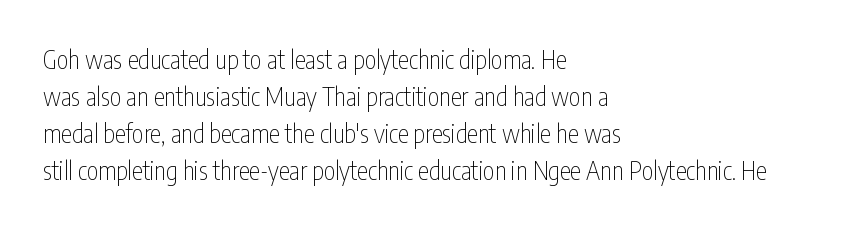
Q: Is the text bold? A: No.
Q: Is the text italic (slanted)? A: No, it is upright.
Q: Is the text underlined? A: No.
Q: How is the paragraph aligned? A: Left-aligned.
Q: Is the spacing between letters normal or unusually wide? A: Normal.
Q: Is the spacing between lines tight, normal or loose? A: Normal.
